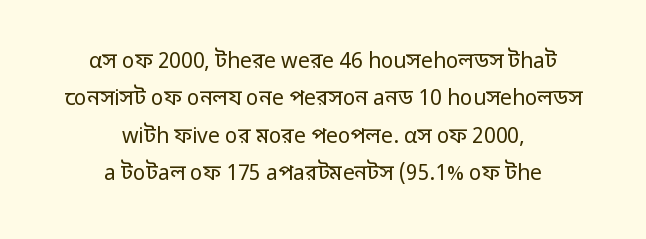
Nothing heavy about these letters — not bold at all. Do the letters lean? They stand straight. Unmarked baselines from the first word to the last. The gaps between neighbouring characters are ordinary and unremarkable. The passage is arranged like a title page — every line centered.
